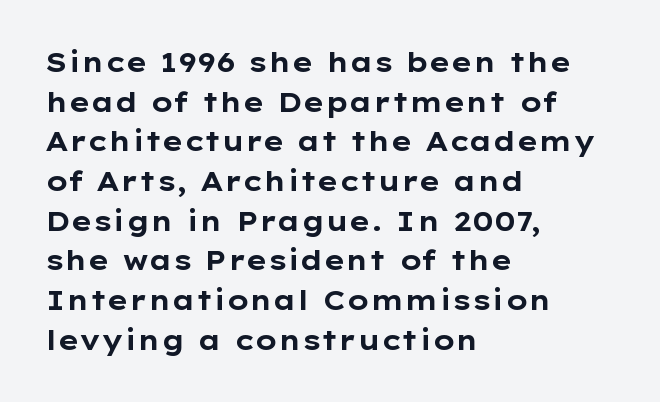
{"italic": "no", "bold": "yes", "underline": "no", "align": "left", "line_spacing": "normal", "line_spacing_ratio": 1.47, "letter_spacing": "normal", "letter_spacing_em": 0.0, "glyph_px": 27}
